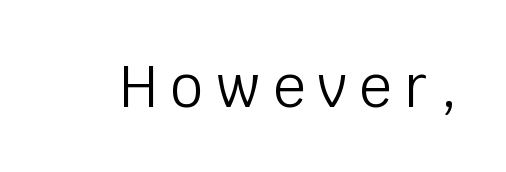
Q: Is the text bold? A: No.
Q: Is the text italic (slanted)? A: No, it is upright.
Q: Is the typeface a serif or a sans-serif typeface? A: Sans-serif.
Q: Is the text underlined? A: No.
Q: Is the spacing between letters normal or unusually wide? A: Unusually wide.
Q: Width (condensed, normal, or wide)? A: Normal.
Q: Stroke contrast? A: Low.
Q: x-height? A: Large.
Q: Monospaced? A: No.
